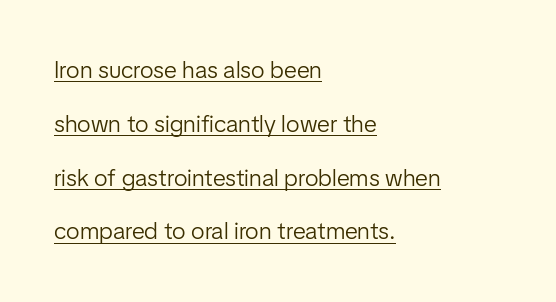
The image shows 24 px text type, upright; set left-aligned, loose line spacing (2.24x), normal letter spacing, underlined.
